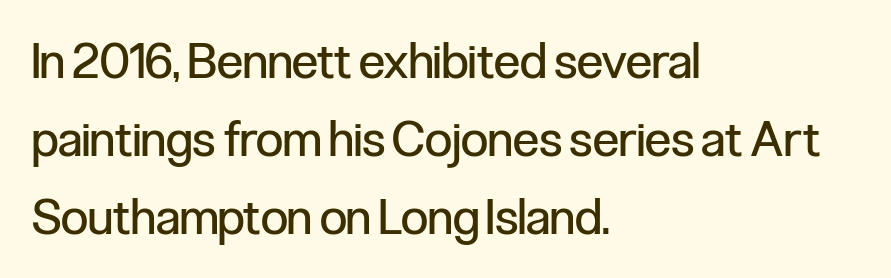
Font category for this specimen: sans-serif. The letterforms sit shoulder to shoulder at normal distance. Type without underlining. Varying glyph widths throughout — classic text-font behaviour.
